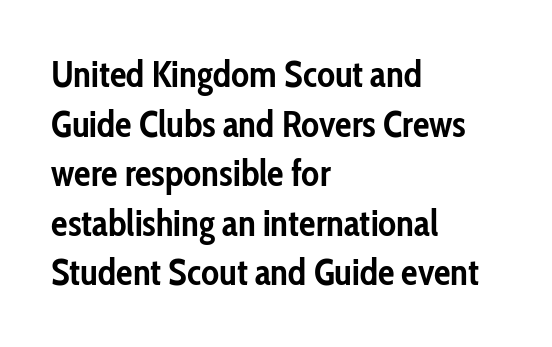
The image shows 37 px semibold, condensed sans-serif type, upright; set left-aligned, normal line spacing (1.34x), normal letter spacing, not underlined; low stroke contrast and a medium x-height.
